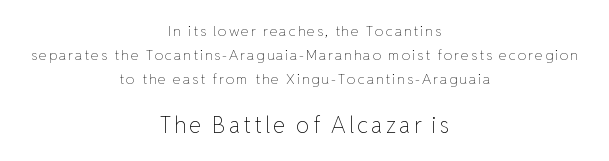
The image shows 22 px text type, upright; set centered, normal line spacing (1.7x), not underlined; the second (bottom) block is 1.57x larger.
